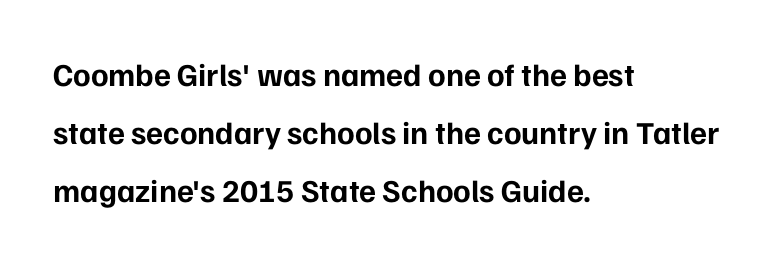
{"serif": "no", "italic": "no", "bold": "yes", "weight": "bold", "width": "normal", "stroke_contrast": "low", "x_height": "medium", "monospaced": "no", "underline": "no", "align": "left", "line_spacing_ratio": 1.81, "letter_spacing": "normal", "letter_spacing_em": 0.0, "glyph_px": 32}
